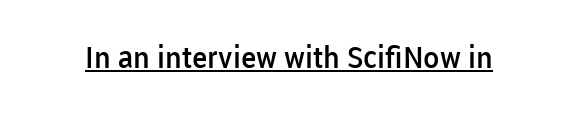
Q: Is the text bold? A: Semi-bold.
Q: Is the text italic (slanted)? A: No, it is upright.
Q: Is the typeface a serif or a sans-serif typeface? A: Sans-serif.
Q: Is the text underlined? A: Yes.
Q: Is the spacing between letters normal or unusually wide? A: Normal.
Q: Width (condensed, normal, or wide)? A: Normal.
Q: Stroke contrast? A: Low.
Q: x-height? A: Medium.
Q: Monospaced? A: No.
